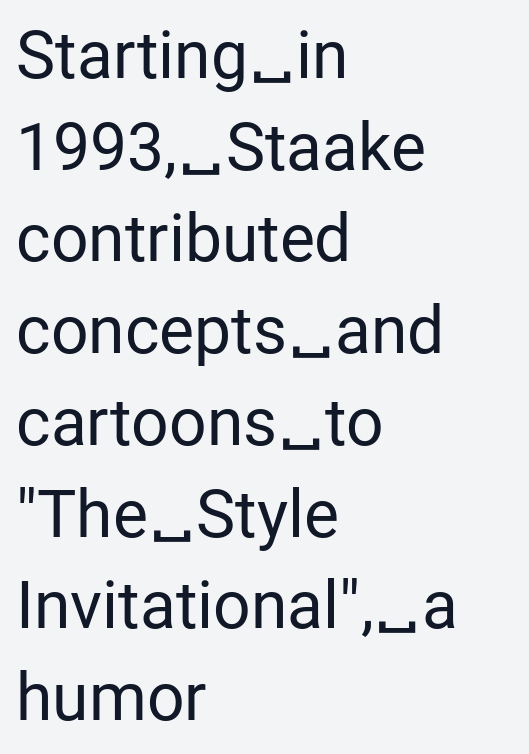
{"serif": "no", "italic": "no", "bold": "no", "weight": "regular", "width": "normal", "stroke_contrast": "low", "x_height": "medium", "monospaced": "no", "underline": "no", "align": "left", "line_spacing": "normal", "line_spacing_ratio": 1.39, "letter_spacing": "normal", "letter_spacing_em": 0.0, "glyph_px": 66}
